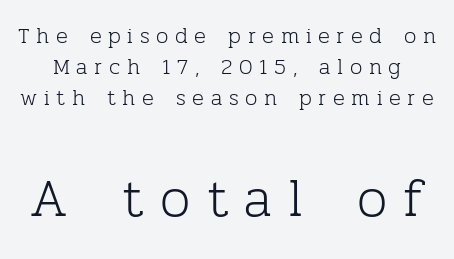
The image shows 54 px light serif type, upright; set normal line spacing (1.41x), unusually wide letter spacing (+0.3 em), not underlined; the second (bottom) block is 2.45x larger; low stroke contrast and a medium x-height.
